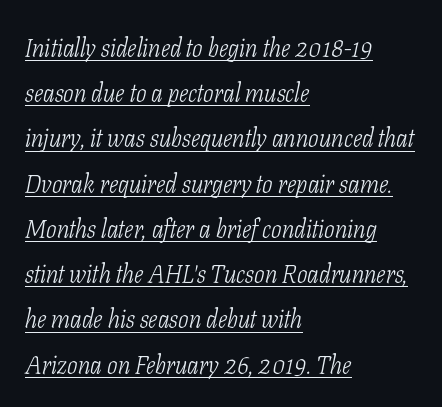
How are the letters spaced? Ordinarily, with no added tracking. The lettering tilts uniformly, giving the passage an italic look. A light-to-regular cut is what we see here. Leftover space on each line is placed entirely after the last word. The rendered words wear a rule along their underside.
